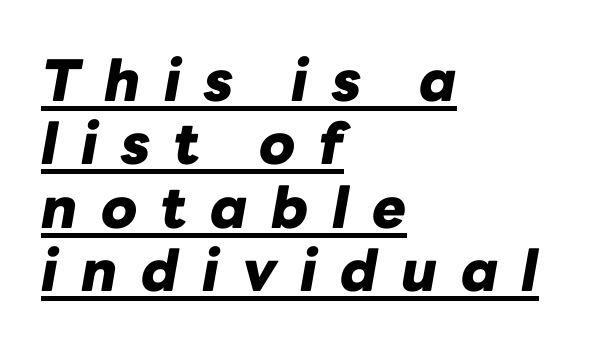
Students, this is bold: see how much ink each stroke carries. The letters are spread apart with noticeably loose tracking. Characters are canted at an angle relative to the baseline's perpendicular. A typesetter would call this proportional, since set widths differ per character. The typesetter chose a ragged-right arrangement here.
